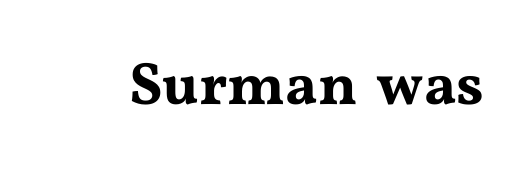
This sample has the flowing, uneven cadence of proportional lettering. Tracking here is standard; glyphs follow each other at the usual distance. These lines are composed in type with serifs. A bare baseline throughout the passage.
